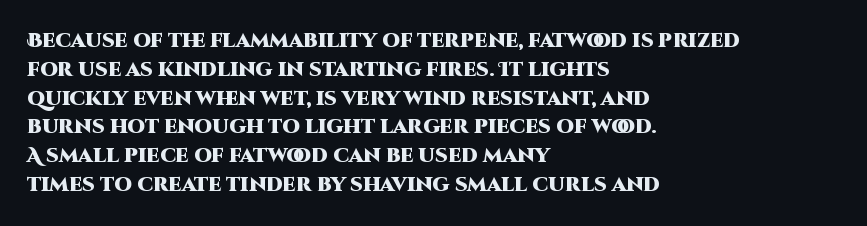
{"italic": "no", "bold": "yes", "underline": "no", "align": "left", "line_spacing": "normal", "line_spacing_ratio": 1.44, "letter_spacing": "normal", "letter_spacing_em": 0.0, "glyph_px": 20}
